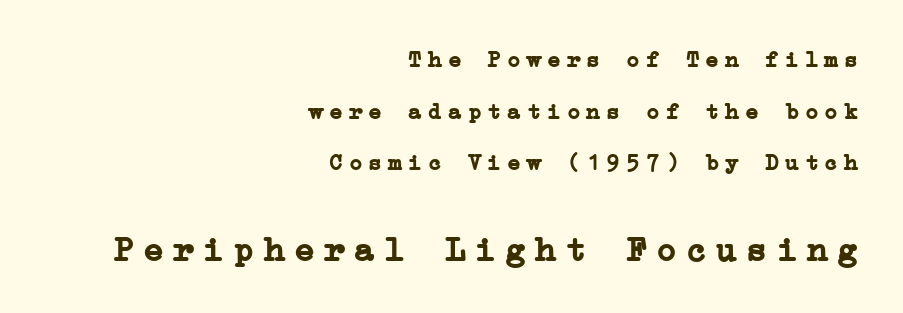
The image shows 35 px semibold serif type, upright; set right-aligned, loose line spacing (2.24x), unusually wide letter spacing (+0.26 em), not underlined; the second (bottom) block is 1.52x larger; low stroke contrast and a medium x-height.
